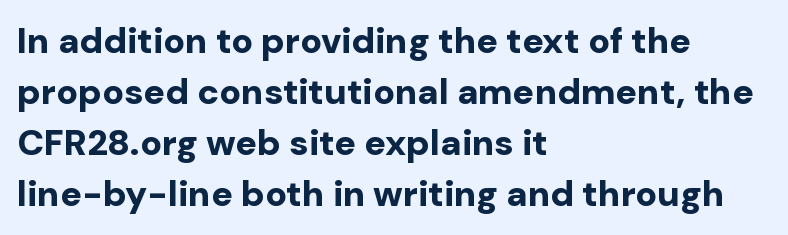
{"serif": "no", "italic": "no", "bold": "yes", "weight": "bold", "width": "normal", "stroke_contrast": "low", "x_height": "medium", "monospaced": "no", "underline": "no", "align": "left", "line_spacing": "normal", "line_spacing_ratio": 1.42, "letter_spacing": "normal", "letter_spacing_em": 0.0, "glyph_px": 36}
